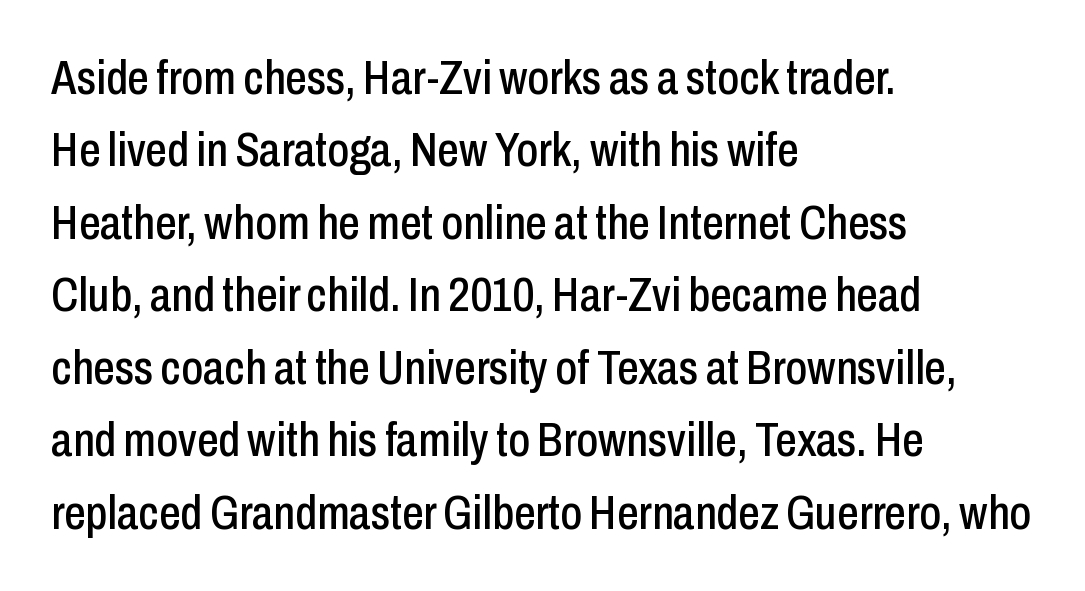
A typesetter would mark this as roman, not italic. The rendering anchors every line to the left-hand side. Look at the tracking — it's just the regular setting, nothing added. The rendering uses natural spacing where letterforms have individual widths. Descenders are the only things crossing below the line. Regarding leading, the lines here are spaced in the standard way.
